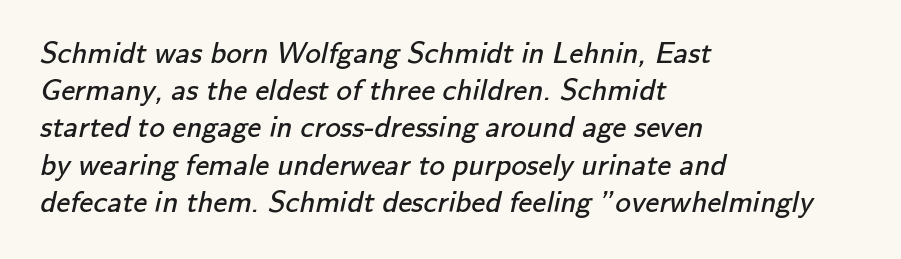
Q: Is the text bold? A: No.
Q: Is the typeface a serif or a sans-serif typeface? A: Sans-serif.
Q: Is the text underlined? A: No.
Q: How is the paragraph aligned? A: Left-aligned.
Q: Is the spacing between letters normal or unusually wide? A: Normal.
Q: Width (condensed, normal, or wide)? A: Normal.
Q: Stroke contrast? A: Low.
Q: x-height? A: Small.
Q: Monospaced? A: No.
